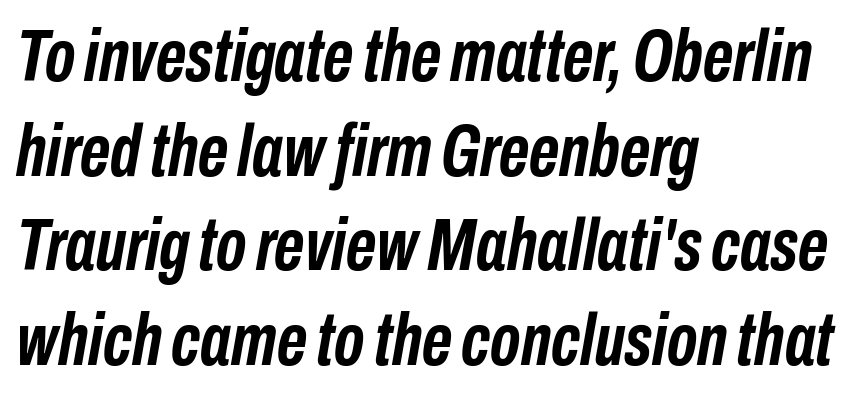
Q: Is the text bold? A: Yes.
Q: Is the text italic (slanted)? A: Yes, it leans right by about 10 degrees.
Q: Is the text underlined? A: No.
Q: How is the paragraph aligned? A: Left-aligned.
Q: Is the spacing between letters normal or unusually wide? A: Normal.
Q: Is the spacing between lines tight, normal or loose? A: Normal.
Q: Width (condensed, normal, or wide)? A: Condensed.
Q: Stroke contrast? A: Low.
Q: x-height? A: Medium.
Q: Monospaced? A: No.
